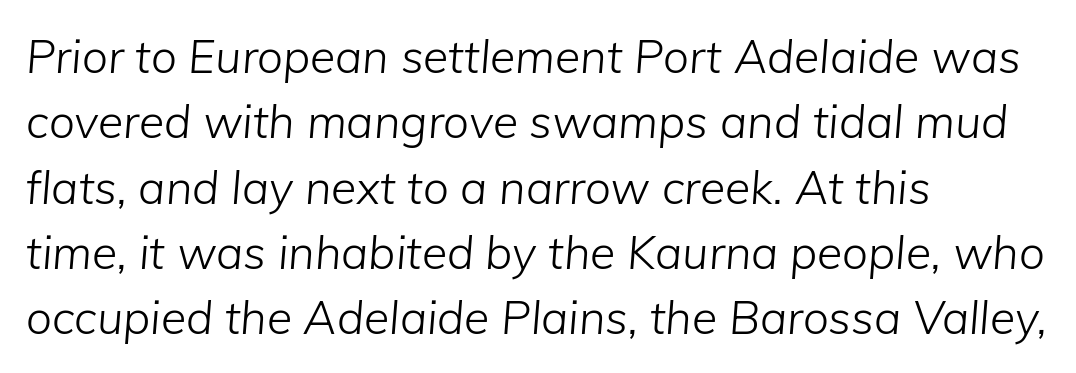
{"italic": "yes", "lean": "right", "slant_degrees": 5, "bold": "no", "weight": "light", "width": "normal", "stroke_contrast": "low", "x_height": "medium", "monospaced": "no", "underline": "no", "align": "left", "line_spacing": "normal", "line_spacing_ratio": 1.42, "letter_spacing": "normal", "letter_spacing_em": 0.0, "glyph_px": 46}
